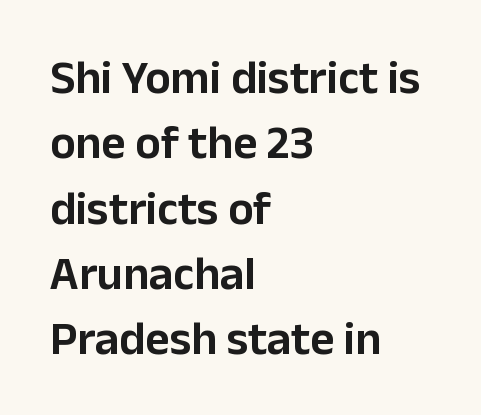
The image shows 47 px sans-serif type, upright; set left-aligned, normal line spacing (1.39x), normal letter spacing, not underlined; low stroke contrast and a medium x-height.
